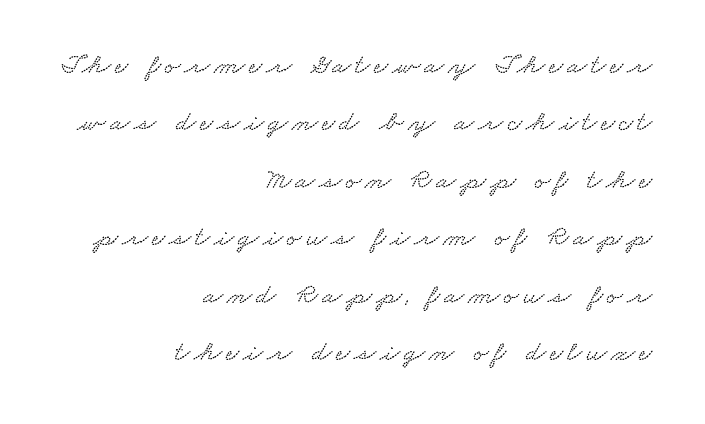
Q: Is the text underlined? A: No.
Q: How is the paragraph aligned? A: Right-aligned.
Q: Is the spacing between lines tight, normal or loose? A: Loose.
Q: Width (condensed, normal, or wide)? A: Wide.
Q: Stroke contrast? A: Low.
Q: x-height? A: Small.
Q: Monospaced? A: No.
